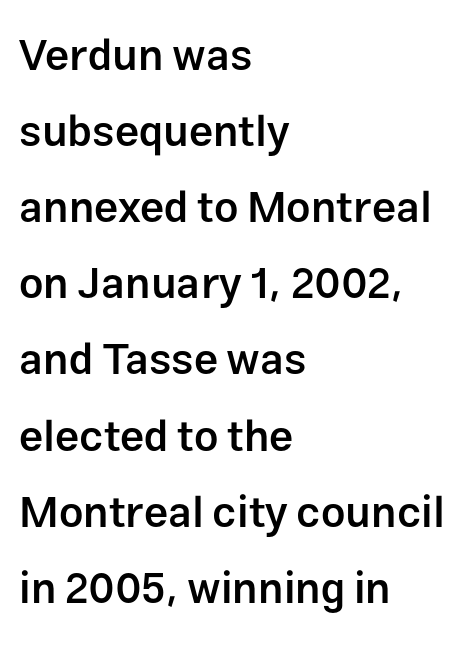
Each letter keeps its own natural width here, so spacing adapts to shape. Posture: upright roman. Stroke thickness is moderately raised; the sample reads as semibold. These lines keep a tight, regular rhythm from letter to letter. In terms of letterform style, serifs are entirely absent. Horizontally, the lines are justified to the leading edge only.
